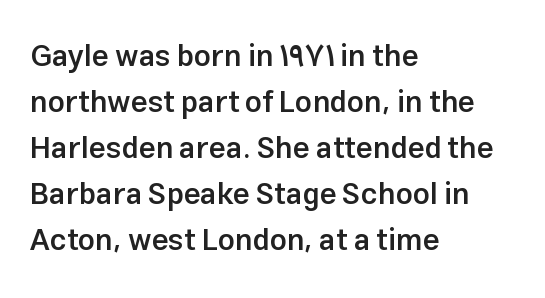
The image shows 30 px semibold sans-serif type, upright; set left-aligned, normal line spacing (1.53x), normal letter spacing, not underlined; low stroke contrast and a medium x-height.
